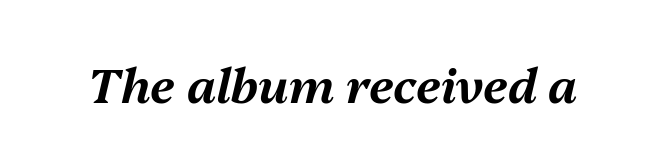
{"italic": "yes", "lean": "right", "slant_degrees": 13, "width": "normal", "stroke_contrast": "medium", "x_height": "medium", "monospaced": "no", "underline": "no", "letter_spacing": "normal", "letter_spacing_em": 0.0, "glyph_px": 48}
